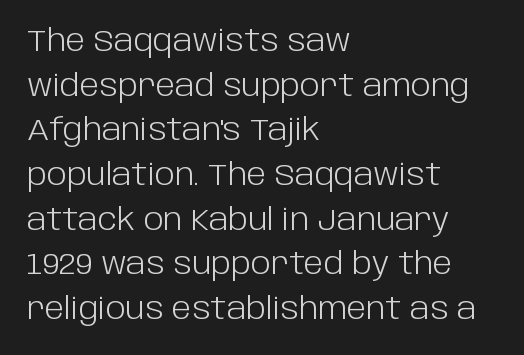
{"serif": "no", "italic": "no", "bold": "no", "weight": "light", "width": "normal", "stroke_contrast": "low", "x_height": "large", "monospaced": "no", "underline": "no", "align": "left", "line_spacing": "normal", "line_spacing_ratio": 1.49, "letter_spacing": "normal", "letter_spacing_em": 0.0, "glyph_px": 30}
